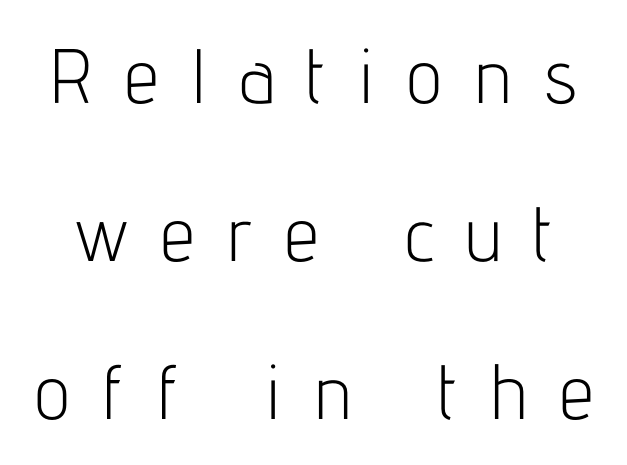
Q: Is the text bold? A: No.
Q: Is the text italic (slanted)? A: No, it is upright.
Q: Is the typeface a serif or a sans-serif typeface? A: Sans-serif.
Q: Is the text underlined? A: No.
Q: Is the spacing between letters normal or unusually wide? A: Unusually wide.
Q: Is the spacing between lines tight, normal or loose? A: Loose.
Q: Width (condensed, normal, or wide)? A: Condensed.
Q: Stroke contrast? A: Low.
Q: x-height? A: Medium.
Q: Monospaced? A: No.
